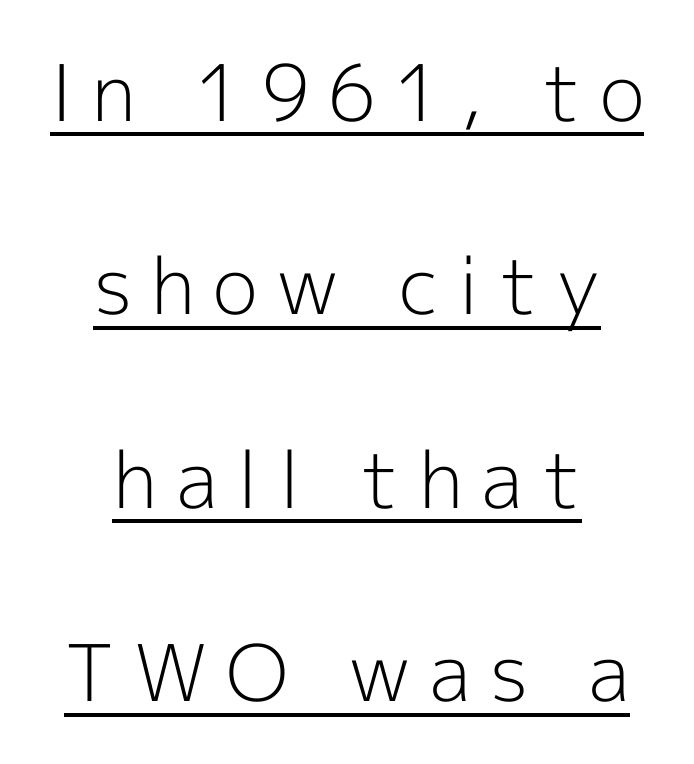
Q: Is the text bold? A: No.
Q: Is the text italic (slanted)? A: No, it is upright.
Q: Is the typeface a serif or a sans-serif typeface? A: Sans-serif.
Q: Is the text underlined? A: Yes.
Q: How is the paragraph aligned? A: Centered.
Q: Is the spacing between letters normal or unusually wide? A: Unusually wide.
Q: Is the spacing between lines tight, normal or loose? A: Loose.
Q: Width (condensed, normal, or wide)? A: Normal.
Q: x-height? A: Medium.
Q: Monospaced? A: No.
